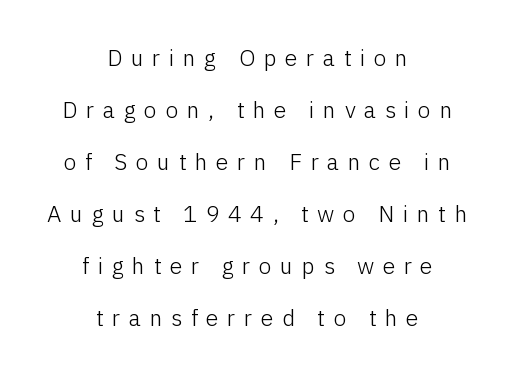
This sample uses an upright cut, with every glyph sitting square on the baseline. The passage shown is not underscored anywhere. The whitespace from short lines is split evenly between both sides. This sample uses expanded letter spacing, leaving extra air between glyphs. The font sits on the lighter half of the weight spectrum, regular included. Each new line begins a long way beneath the previous one.
